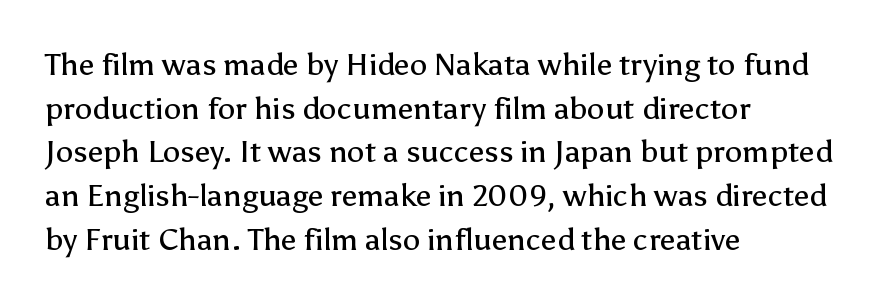
You can tell from the bare stems that sans-serif type was used. Think standard paragraph weight, or any step lighter than that. Spacing between characters is what you'd get straight out of the box. Check the space under the baseline: it is left empty.
